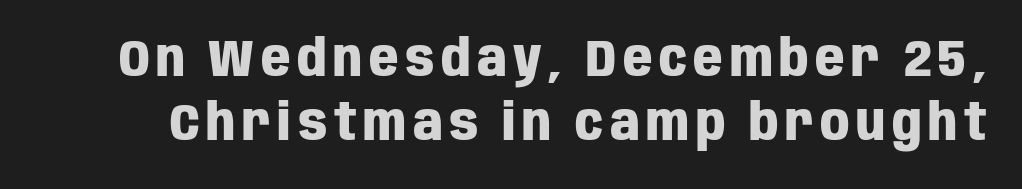
{"serif": "no", "italic": "no", "bold": "yes", "weight": "heavy", "width": "condensed", "stroke_contrast": "low", "x_height": "large", "monospaced": "no", "underline": "no", "line_spacing": "normal", "line_spacing_ratio": 1.26, "glyph_px": 51}
